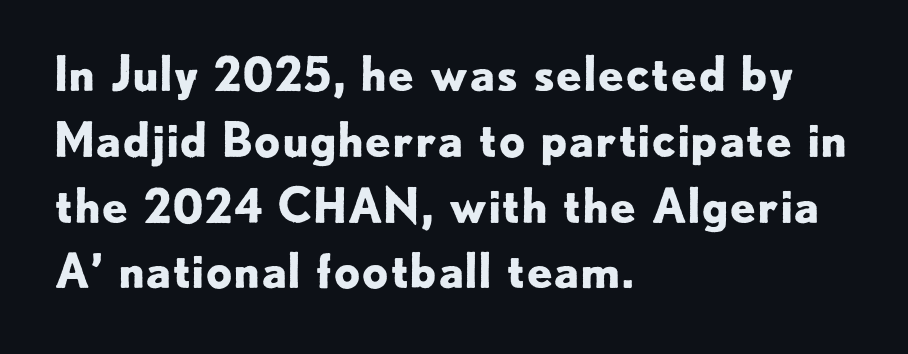
{"serif": "no", "italic": "no", "bold": "yes", "weight": "bold", "width": "normal", "stroke_contrast": "low", "x_height": "small", "monospaced": "no", "underline": "no", "align": "left", "line_spacing": "normal", "line_spacing_ratio": 1.4, "letter_spacing": "normal", "letter_spacing_em": 0.0, "glyph_px": 47}
